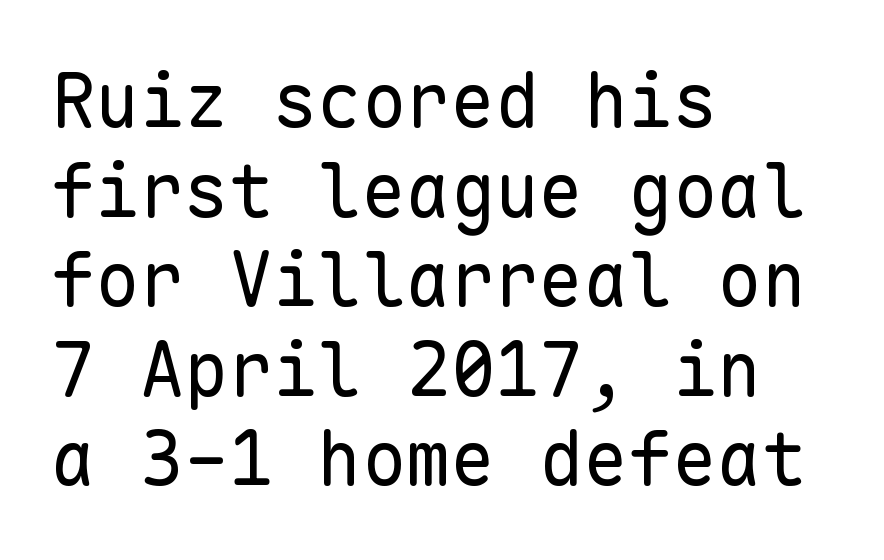
Q: Is the text bold? A: No.
Q: Is the text italic (slanted)? A: No, it is upright.
Q: Is the typeface a serif or a sans-serif typeface? A: Sans-serif.
Q: Is the text underlined? A: No.
Q: How is the paragraph aligned? A: Left-aligned.
Q: Is the spacing between letters normal or unusually wide? A: Normal.
Q: Width (condensed, normal, or wide)? A: Normal.
Q: Stroke contrast? A: Low.
Q: x-height? A: Medium.
Q: Monospaced? A: Yes.
